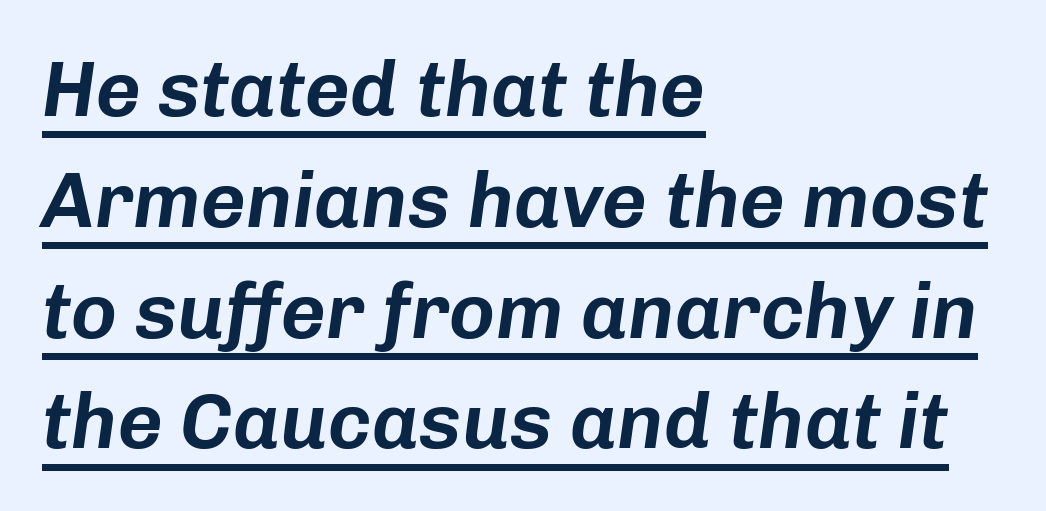
Q: Is the text italic (slanted)? A: Yes, it leans right by about 8 degrees.
Q: Is the text underlined? A: Yes.
Q: How is the paragraph aligned? A: Left-aligned.
Q: Is the spacing between letters normal or unusually wide? A: Normal.
Q: Is the spacing between lines tight, normal or loose? A: Normal.
Q: Width (condensed, normal, or wide)? A: Normal.
Q: Stroke contrast? A: Low.
Q: x-height? A: Medium.
Q: Monospaced? A: No.
